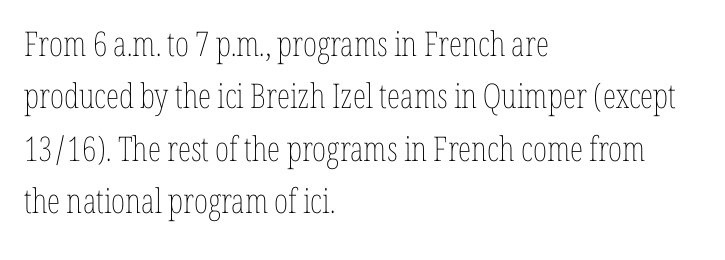
Only glyphs here, with clear space below each row. When letters stand straight like this, we call the style roman or upright. A student would call this left alignment; a typographer would say flush left, rag right. Character widths vary here, with narrow letters taking less room than wide ones. The font sits on the lighter half of the weight spectrum, regular included. This rendering leaves character spacing at its baseline value.
